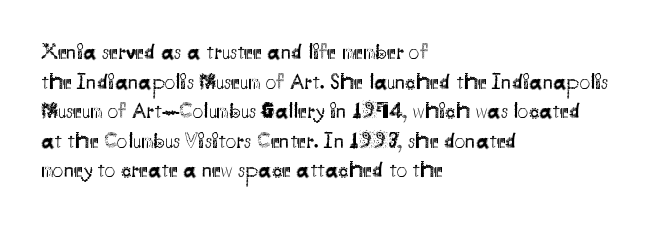
{"italic": "no", "bold": "no", "underline": "no", "align": "left", "line_spacing": "normal", "line_spacing_ratio": 1.41, "letter_spacing": "normal", "letter_spacing_em": 0.0, "glyph_px": 21}
